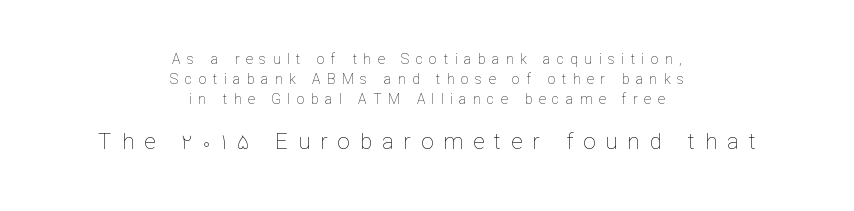
Typeset on center — no edge is straight. This block has exactly the height ordinary leading produces. Letters rest on an invisible, unmarked baseline. Unbolded letterforms with no extra heft. Small over large — that's the arrangement of the two blocks here.
